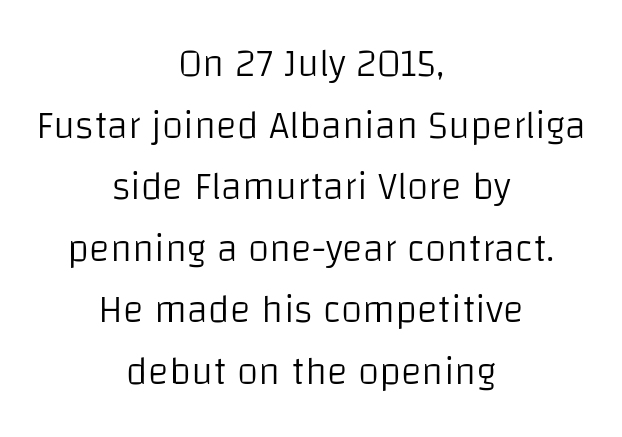
Q: Is the text bold? A: No.
Q: Is the text italic (slanted)? A: No, it is upright.
Q: Is the typeface a serif or a sans-serif typeface? A: Sans-serif.
Q: Is the text underlined? A: No.
Q: How is the paragraph aligned? A: Centered.
Q: Is the spacing between letters normal or unusually wide? A: Normal.
Q: Is the spacing between lines tight, normal or loose? A: Normal.
Q: Width (condensed, normal, or wide)? A: Normal.
Q: Stroke contrast? A: Low.
Q: x-height? A: Large.
Q: Monospaced? A: No.
